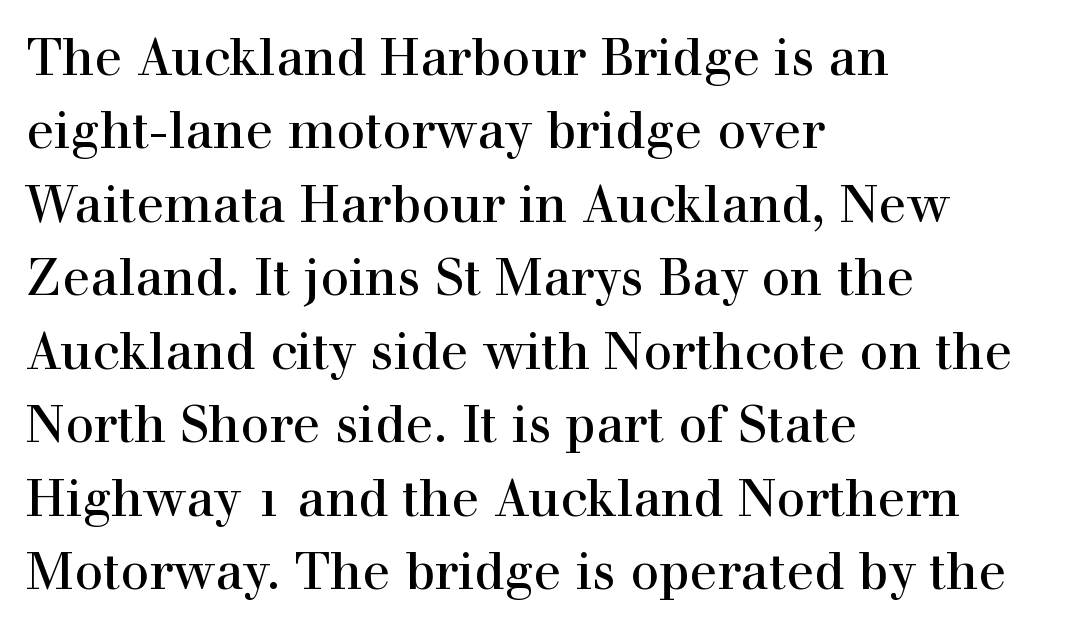
Q: Is the text italic (slanted)? A: No, it is upright.
Q: Is the typeface a serif or a sans-serif typeface? A: Serif.
Q: Is the text underlined? A: No.
Q: How is the paragraph aligned? A: Left-aligned.
Q: Is the spacing between letters normal or unusually wide? A: Normal.
Q: Is the spacing between lines tight, normal or loose? A: Normal.
Q: Width (condensed, normal, or wide)? A: Normal.
Q: x-height? A: Medium.
Q: Monospaced? A: No.
